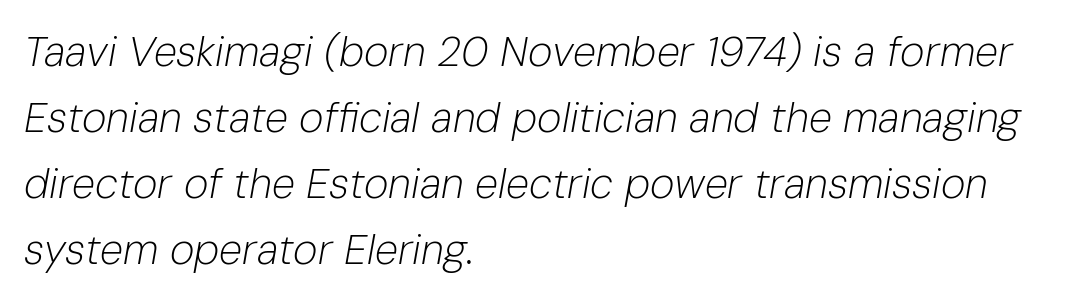
Q: Is the text bold? A: No.
Q: Is the text italic (slanted)? A: Yes, it leans right by about 10 degrees.
Q: Is the text underlined? A: No.
Q: How is the paragraph aligned? A: Left-aligned.
Q: Is the spacing between letters normal or unusually wide? A: Normal.
Q: Is the spacing between lines tight, normal or loose? A: Normal.
Q: Width (condensed, normal, or wide)? A: Normal.
Q: Stroke contrast? A: Low.
Q: x-height? A: Medium.
Q: Monospaced? A: No.
